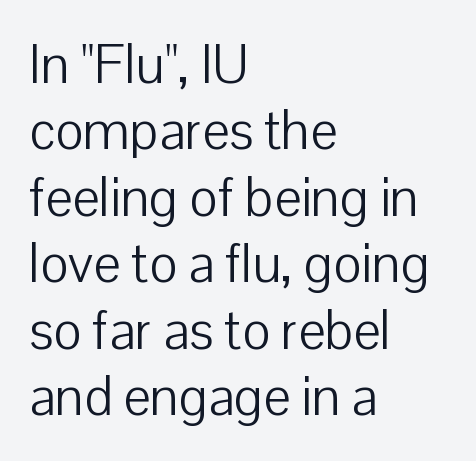
Q: Is the text bold? A: No.
Q: Is the text italic (slanted)? A: No, it is upright.
Q: Is the typeface a serif or a sans-serif typeface? A: Sans-serif.
Q: Is the text underlined? A: No.
Q: How is the paragraph aligned? A: Left-aligned.
Q: Is the spacing between letters normal or unusually wide? A: Normal.
Q: Width (condensed, normal, or wide)? A: Normal.
Q: Stroke contrast? A: Low.
Q: x-height? A: Medium.
Q: Monospaced? A: No.
